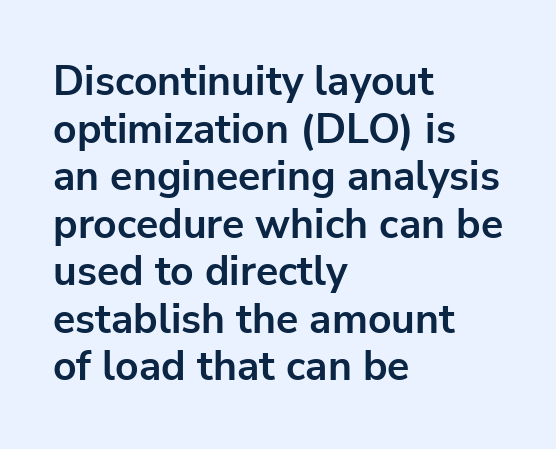
{"serif": "no", "italic": "no", "bold": "yes", "weight": "bold", "width": "normal", "stroke_contrast": "low", "x_height": "medium", "monospaced": "no", "underline": "no", "align": "left", "line_spacing_ratio": 1.16, "letter_spacing": "normal", "letter_spacing_em": 0.0, "glyph_px": 41}
